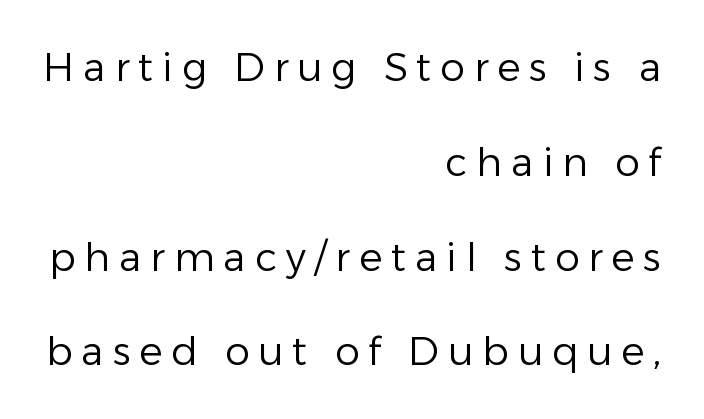
Q: Is the text bold? A: No.
Q: Is the text italic (slanted)? A: No, it is upright.
Q: Is the typeface a serif or a sans-serif typeface? A: Sans-serif.
Q: Is the text underlined? A: No.
Q: How is the paragraph aligned? A: Right-aligned.
Q: Is the spacing between letters normal or unusually wide? A: Unusually wide.
Q: Is the spacing between lines tight, normal or loose? A: Loose.
Q: Width (condensed, normal, or wide)? A: Normal.
Q: Stroke contrast? A: Low.
Q: x-height? A: Medium.
Q: Monospaced? A: No.
